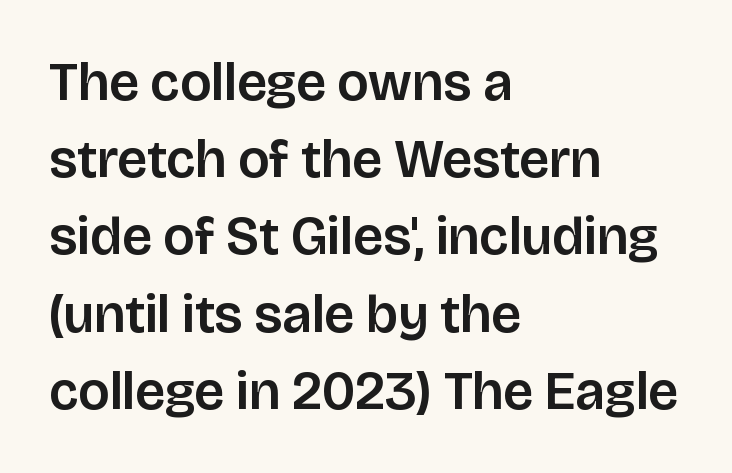
The image shows 54 px sans-serif type, upright; set left-aligned, normal line spacing (1.43x), normal letter spacing, not underlined; low stroke contrast and a large x-height.
